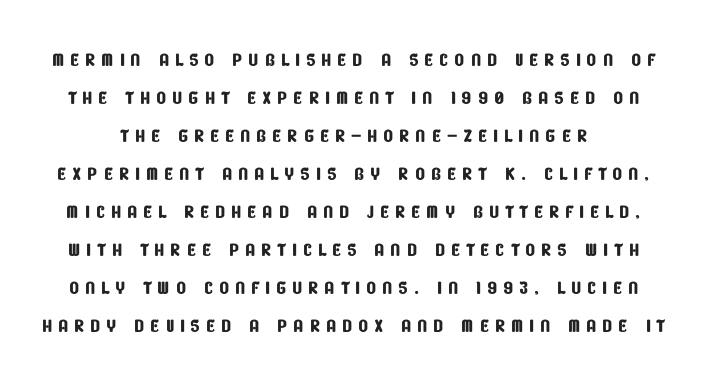
The image shows 26 px text type; set normal line spacing (1.46x), unusually wide letter spacing (+0.22 em), not underlined.
